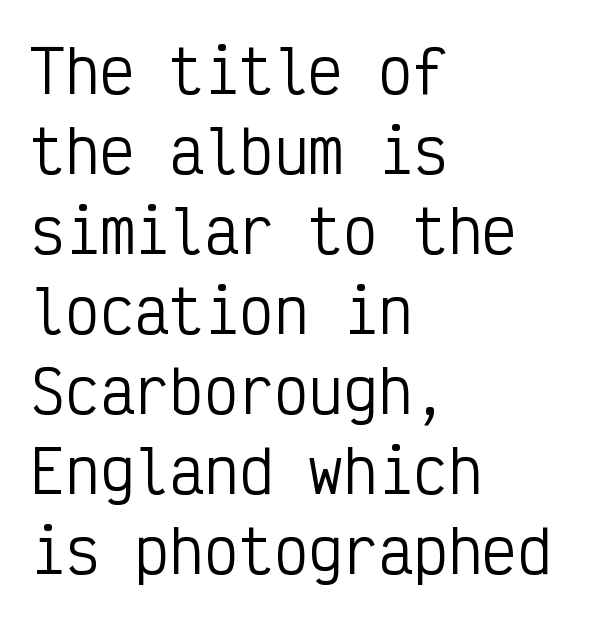
Q: Is the text bold? A: No.
Q: Is the text italic (slanted)? A: No, it is upright.
Q: Is the typeface a serif or a sans-serif typeface? A: Sans-serif.
Q: Is the text underlined? A: No.
Q: How is the paragraph aligned? A: Left-aligned.
Q: Is the spacing between letters normal or unusually wide? A: Normal.
Q: Is the spacing between lines tight, normal or loose? A: Normal.
Q: Width (condensed, normal, or wide)? A: Condensed.
Q: Stroke contrast? A: Low.
Q: x-height? A: Medium.
Q: Monospaced? A: Yes.
